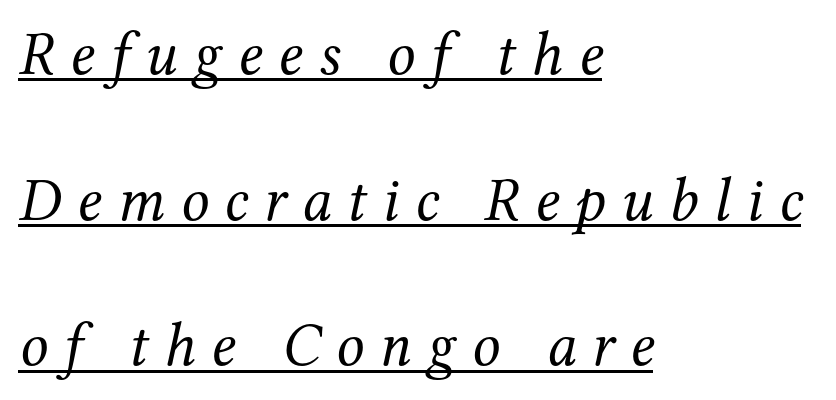
Counters stay open thanks to moderate or lighter strokes. You could not count columns in this text — the font is proportionally spaced. The face used here is seriffed, in the tradition of book romans. The tracking jumps out immediately: characters are airy and widely separated. Casual observation: everything's shoved over to the left.
